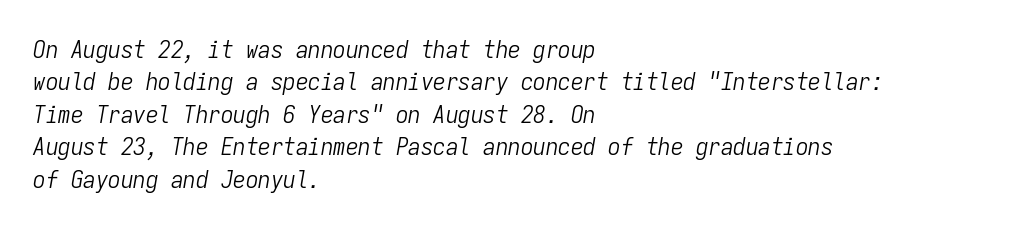
Q: Is the text bold? A: No.
Q: Is the text italic (slanted)? A: Yes, it leans right by about 9 degrees.
Q: Is the text underlined? A: No.
Q: How is the paragraph aligned? A: Left-aligned.
Q: Is the spacing between letters normal or unusually wide? A: Normal.
Q: Is the spacing between lines tight, normal or loose? A: Normal.
